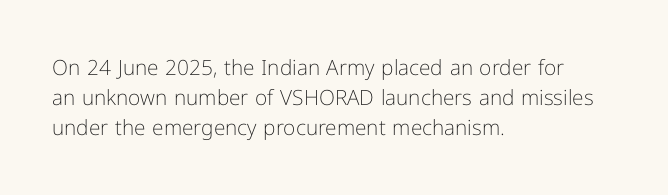
Q: Is the text bold? A: No.
Q: Is the text italic (slanted)? A: No, it is upright.
Q: Is the text underlined? A: No.
Q: How is the paragraph aligned? A: Left-aligned.
Q: Is the spacing between letters normal or unusually wide? A: Normal.
Q: Is the spacing between lines tight, normal or loose? A: Normal.
